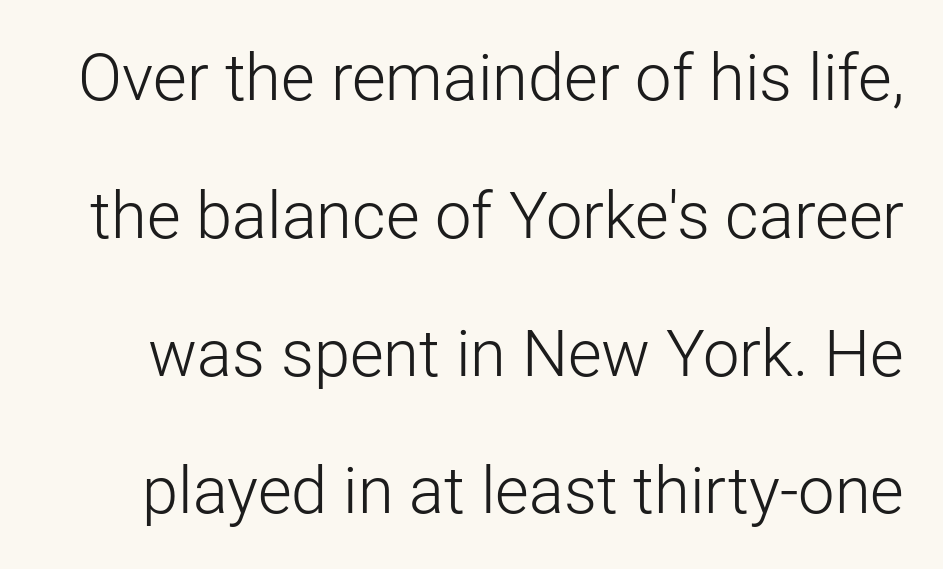
Q: Is the text bold? A: No.
Q: Is the text italic (slanted)? A: No, it is upright.
Q: Is the typeface a serif or a sans-serif typeface? A: Sans-serif.
Q: Is the text underlined? A: No.
Q: Is the spacing between letters normal or unusually wide? A: Normal.
Q: Is the spacing between lines tight, normal or loose? A: Loose.
Q: Width (condensed, normal, or wide)? A: Normal.
Q: Stroke contrast? A: Low.
Q: x-height? A: Medium.
Q: Monospaced? A: No.
